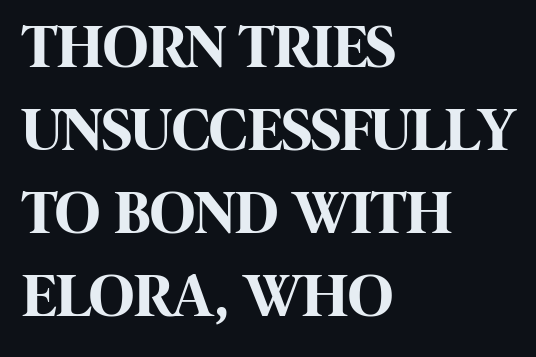
Nobody drew a line under any word here. Inter-character spacing is left at the font's built-in metrics. Unlike italic type, these characters show no tilt at all. Summary of vertical rhythm: regular, with standard interline spacing.
